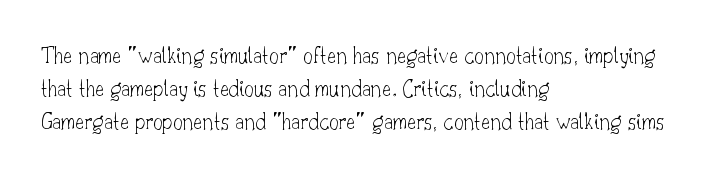
{"italic": "no", "bold": "no", "underline": "no", "align": "left", "line_spacing": "normal", "line_spacing_ratio": 1.37, "letter_spacing": "normal", "letter_spacing_em": 0.0, "glyph_px": 24}
